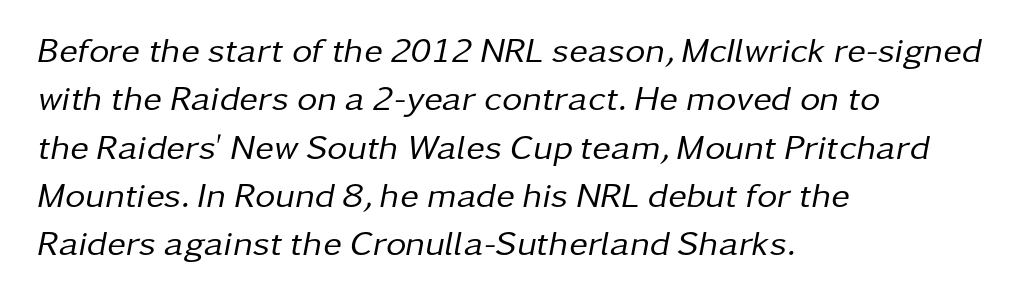
Reading down the block, your eye returns to a fixed left position each line. The text carries the slant typical of an italic or oblique font. The zone under the glyphs is completely vacant. Does extra space separate the letters? No, they use regular spacing. The letters advance in unequal steps, a hallmark of proportional type.
